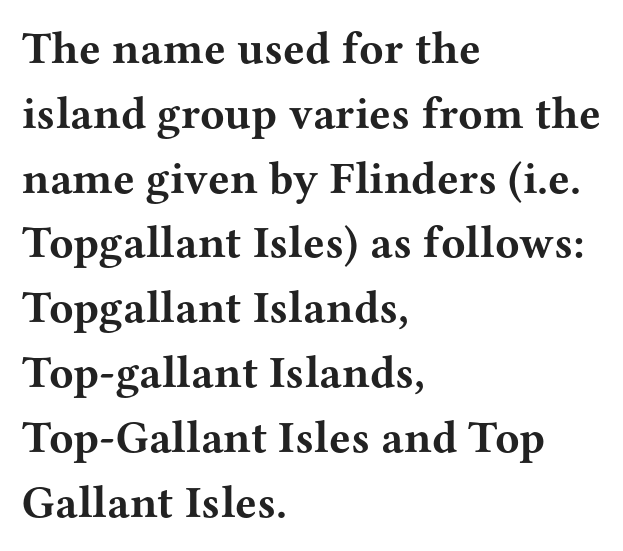
Q: Is the text bold? A: Yes.
Q: Is the text italic (slanted)? A: No, it is upright.
Q: Is the typeface a serif or a sans-serif typeface? A: Serif.
Q: Is the text underlined? A: No.
Q: How is the paragraph aligned? A: Left-aligned.
Q: Is the spacing between letters normal or unusually wide? A: Normal.
Q: Is the spacing between lines tight, normal or loose? A: Normal.
Q: Width (condensed, normal, or wide)? A: Wide.
Q: Stroke contrast? A: Medium.
Q: x-height? A: Medium.
Q: Monospaced? A: No.
